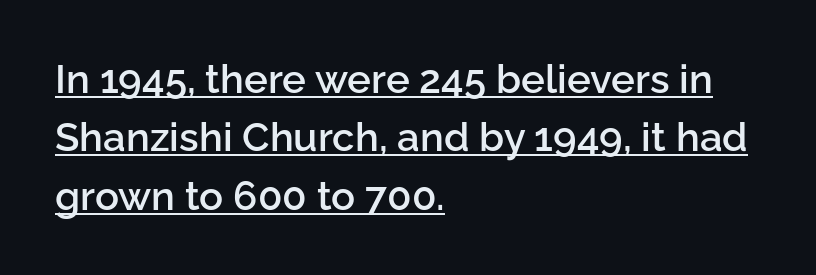
Is this a fixed-width face? No — the glyphs have proportional, varying widths. Leftover space on each line is placed entirely after the last word. Short note: letters normally spaced. Strokes here are thickened, but only to semibold level. Whoever set this chose a conventional vertical rhythm. This sample carries an underscore along the baseline area.
